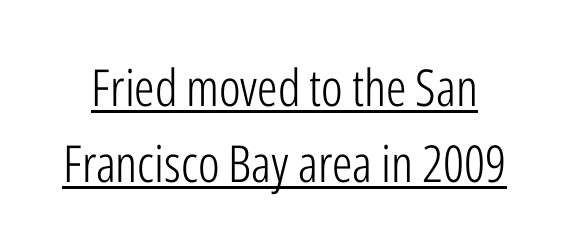
The image shows 51 px light, condensed sans-serif type, upright; set normal line spacing (1.49x), normal letter spacing, underlined; low stroke contrast and a medium x-height.
